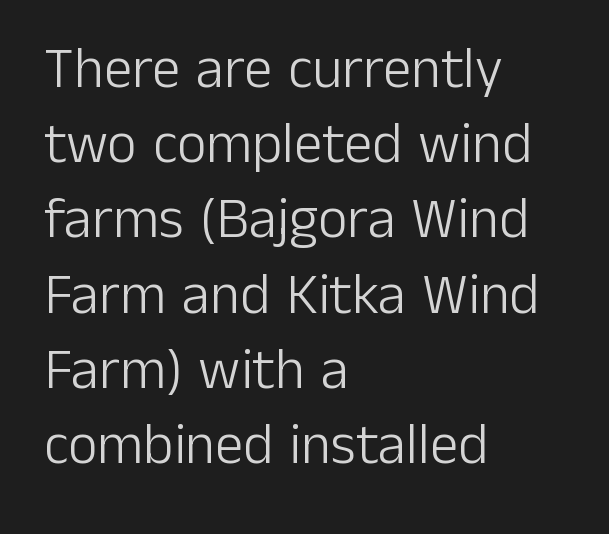
The glyphs in this specimen are sans serif. Characters remain perfectly vertical along every line. Rows of type keep a routine distance in the vertical direction. The passage shown is typed in a proportional face where columns would drift. The typeface has the unassuming heft of standard copy or less.
